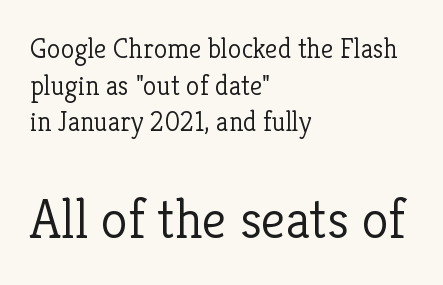
The image shows 55 px light serif type, upright; set left-aligned, normal line spacing (1.31x), normal letter spacing, not underlined; the second (bottom) block is 1.96x larger; low stroke contrast and a medium x-height.
